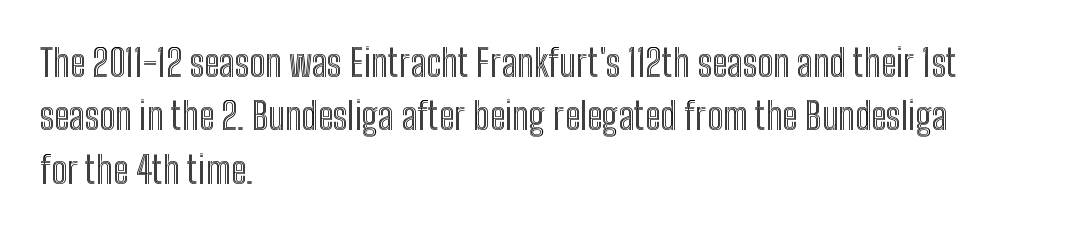
The image shows 37 px condensed type, upright; set left-aligned, normal line spacing (1.44x), normal letter spacing, not underlined; a medium x-height.
